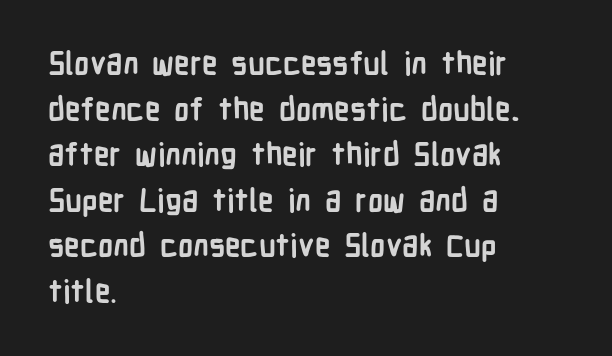
{"serif": "no", "italic": "no", "bold": "yes", "weight": "semibold", "width": "condensed", "stroke_contrast": "low", "x_height": "medium", "monospaced": "no", "underline": "no", "align": "left", "line_spacing": "normal", "line_spacing_ratio": 1.47, "letter_spacing": "normal", "letter_spacing_em": 0.0, "glyph_px": 31}
